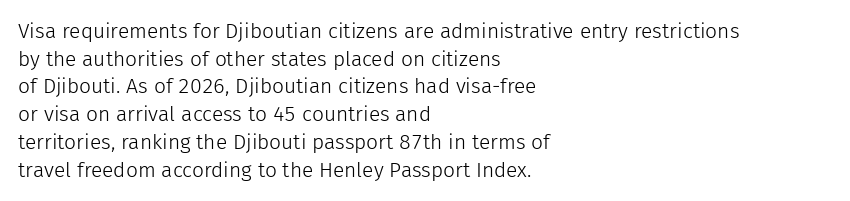
Every stem runs plumb, perpendicular to the baseline. Leftover space on each line is placed entirely after the last word. Check the space under the baseline: it is left empty. This reads as an unemphasized weight, regular at the heaviest. Caption: standard tracking, unaltered.
